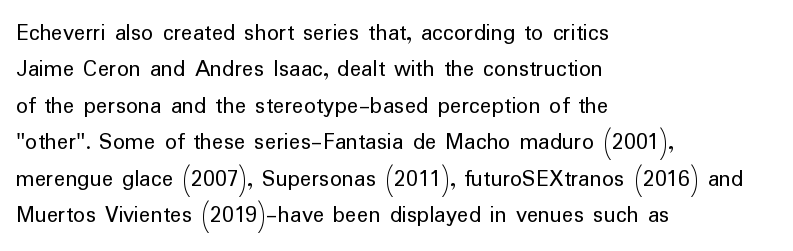
Q: Is the text bold? A: No.
Q: Is the text italic (slanted)? A: No, it is upright.
Q: Is the text underlined? A: No.
Q: How is the paragraph aligned? A: Left-aligned.
Q: Is the spacing between letters normal or unusually wide? A: Normal.
Q: Is the spacing between lines tight, normal or loose? A: Normal.
